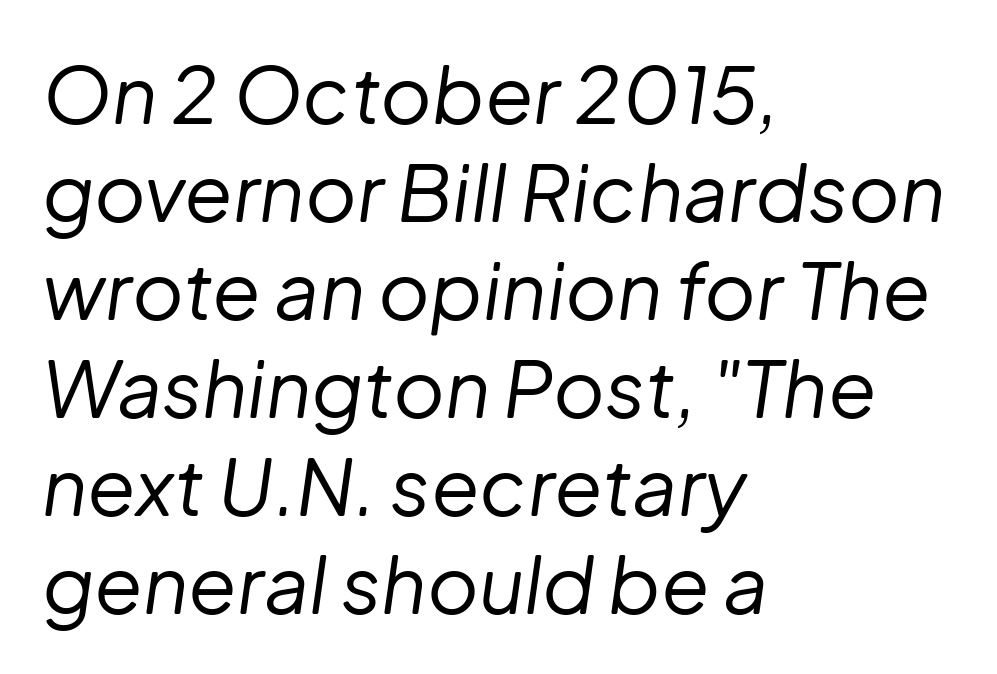
The image shows 79 px regular-weight type, italic (leaning right); set left-aligned, line spacing 1.24x, normal letter spacing, not underlined; low stroke contrast and a medium x-height.
